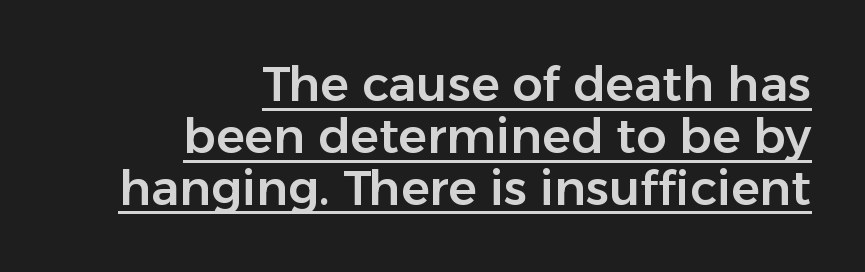
This sample uses a sans-serif face. Looks like regular typesetting: each glyph gets only the width it needs. Does extra space separate the letters? No, they use regular spacing. Casual observation: everything's shoved over to the right. If you measured baseline to baseline, you'd find a short distance. Posture: straight, roman, zero tilt.
